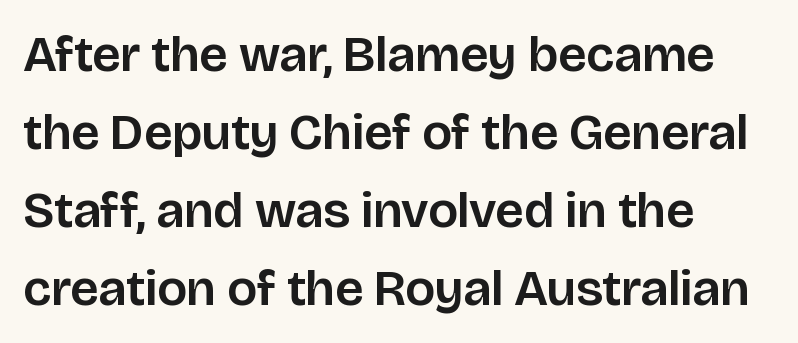
The type sits square on the baseline with zero lean. Line starts are locked; line ends wander. Anything drawn beneath the words? Only blank space. The gaps between neighbouring characters are ordinary and unremarkable. Proportional: the letters do not fall into vertical columns. Nope, no serifs anywhere on these letters.
